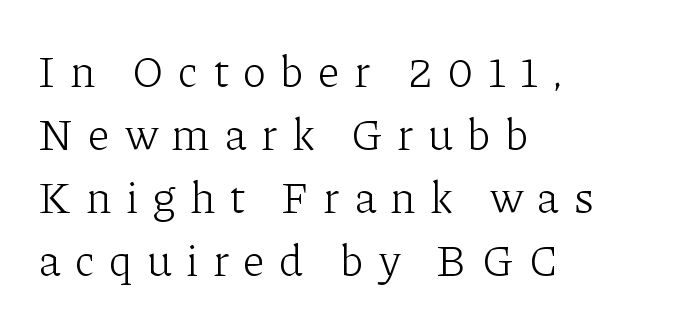
The image shows 44 px light serif type, upright; set left-aligned, normal line spacing (1.43x), unusually wide letter spacing (+0.32 em), not underlined; low stroke contrast and a medium x-height.
